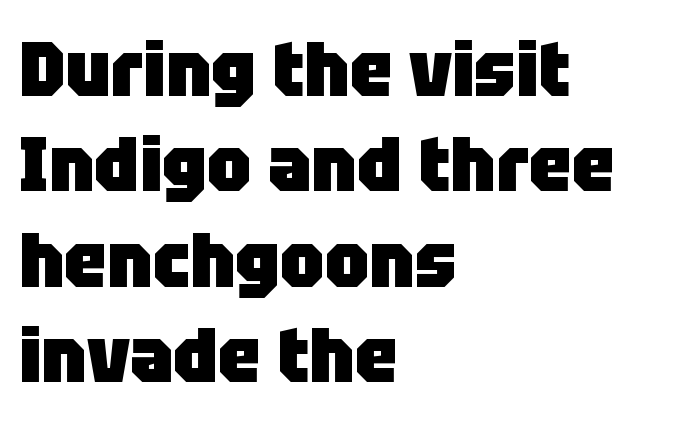
Q: Is the text bold? A: Yes.
Q: Is the text italic (slanted)? A: No, it is upright.
Q: Is the typeface a serif or a sans-serif typeface? A: Sans-serif.
Q: Is the text underlined? A: No.
Q: How is the paragraph aligned? A: Left-aligned.
Q: Is the spacing between letters normal or unusually wide? A: Normal.
Q: Width (condensed, normal, or wide)? A: Normal.
Q: Stroke contrast? A: Low.
Q: x-height? A: Large.
Q: Monospaced? A: No.
